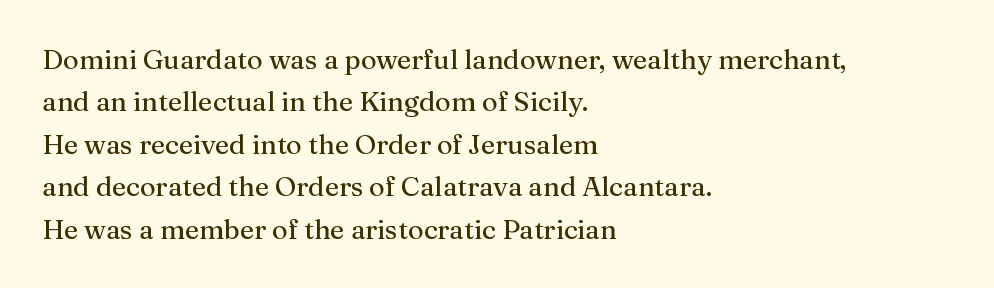
Q: Is the text italic (slanted)? A: No, it is upright.
Q: Is the text underlined? A: No.
Q: How is the paragraph aligned? A: Left-aligned.
Q: Is the spacing between letters normal or unusually wide? A: Normal.
Q: Is the spacing between lines tight, normal or loose? A: Normal.
